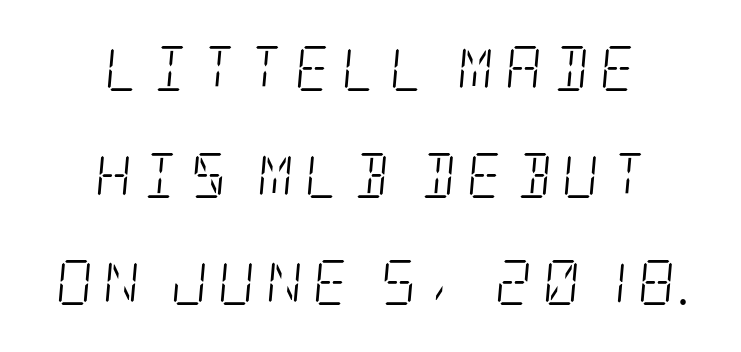
The image shows 45 px light, condensed serif type, italic (leaning right); set centered, loose line spacing (2.38x), unusually wide letter spacing (+0.24 em), not underlined; low stroke contrast and a large x-height.
